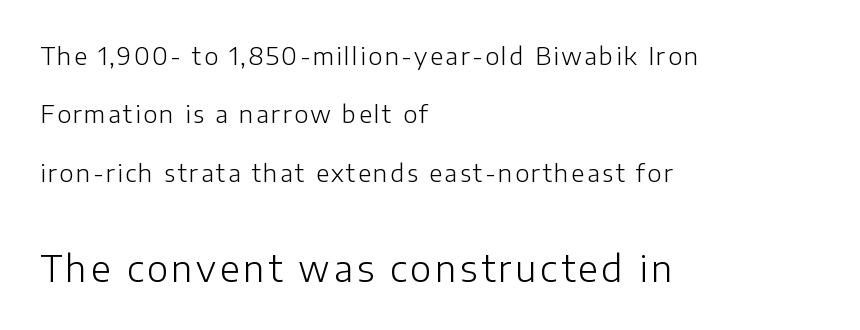
{"serif": "no", "italic": "no", "bold": "no", "weight": "light", "width": "normal", "stroke_contrast": "low", "x_height": "medium", "monospaced": "no", "underline": "no", "align": "left", "line_spacing": "loose", "line_spacing_ratio": 2.43, "larger_block": "second", "size_ratio": 1.5, "glyph_px": 36}
